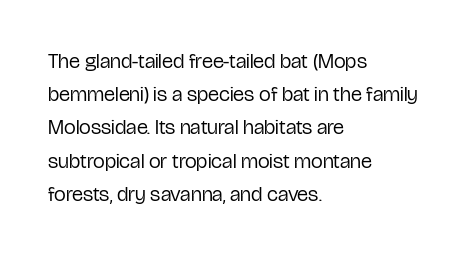
The image shows 21 px text type, upright; set left-aligned, normal line spacing (1.58x), normal letter spacing, not underlined.
